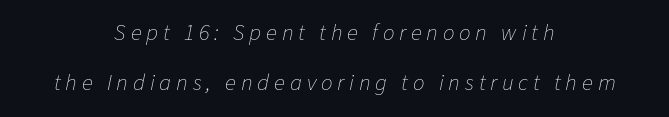
Q: Is the text bold? A: No.
Q: Is the text italic (slanted)? A: Yes, it leans right by about 11 degrees.
Q: Is the text underlined? A: No.
Q: How is the paragraph aligned? A: Centered.
Q: Is the spacing between letters normal or unusually wide? A: Unusually wide.
Q: Is the spacing between lines tight, normal or loose? A: Loose.
